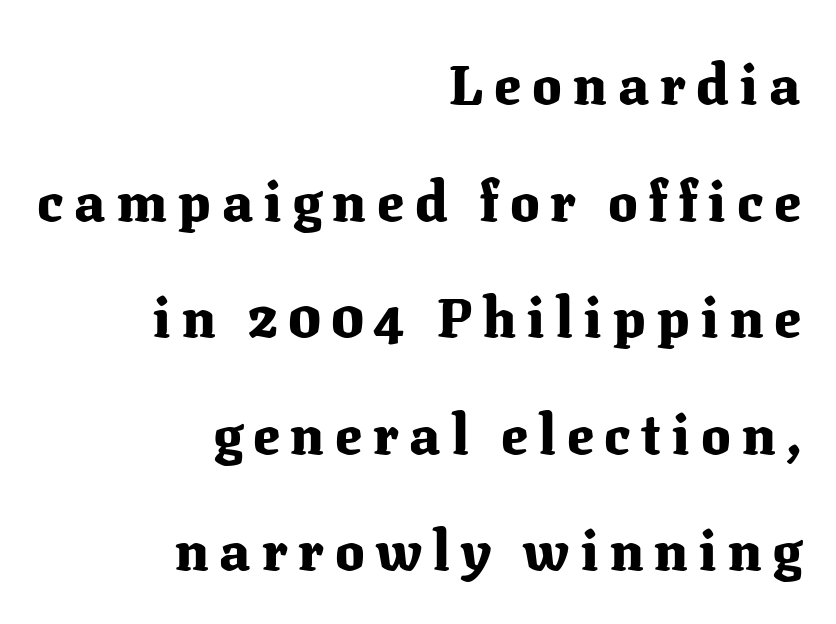
{"serif": "yes", "italic": "no", "bold": "yes", "weight": "heavy", "width": "normal", "stroke_contrast": "medium", "x_height": "medium", "monospaced": "no", "underline": "no", "align": "right", "line_spacing": "loose", "line_spacing_ratio": 2.12, "letter_spacing": "wide", "letter_spacing_em": 0.2, "glyph_px": 55}
